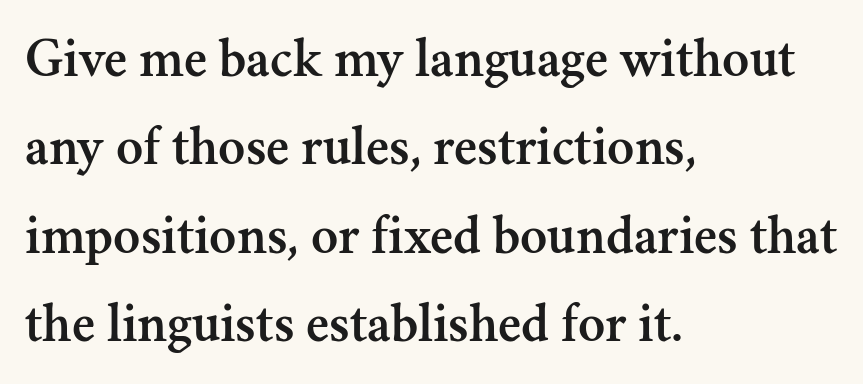
Q: Is the text italic (slanted)? A: No, it is upright.
Q: Is the typeface a serif or a sans-serif typeface? A: Serif.
Q: Is the text underlined? A: No.
Q: How is the paragraph aligned? A: Left-aligned.
Q: Is the spacing between letters normal or unusually wide? A: Normal.
Q: Is the spacing between lines tight, normal or loose? A: Normal.
Q: Width (condensed, normal, or wide)? A: Normal.
Q: Stroke contrast? A: Medium.
Q: x-height? A: Small.
Q: Monospaced? A: No.
